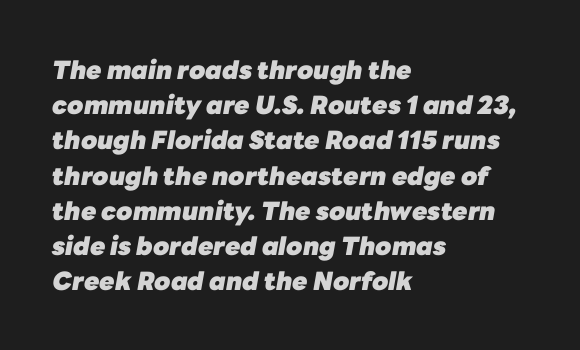
If you drew a ruler down the left edge, every line would touch it. The rows are spaced the way most documents space them. Heavy-handed strokes throughout: this text is bold. These lines keep a tight, regular rhythm from letter to letter. The rendering applies a slant to the glyphs. The foot of each line stays bare and open.
